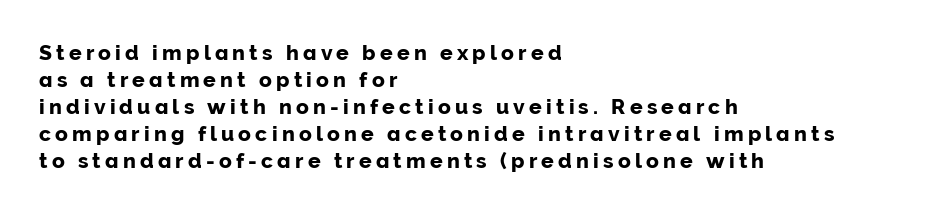
Q: Is the text italic (slanted)? A: No, it is upright.
Q: Is the text underlined? A: No.
Q: How is the paragraph aligned? A: Left-aligned.
Q: Is the spacing between letters normal or unusually wide? A: Unusually wide.
Q: Is the spacing between lines tight, normal or loose? A: Normal.
